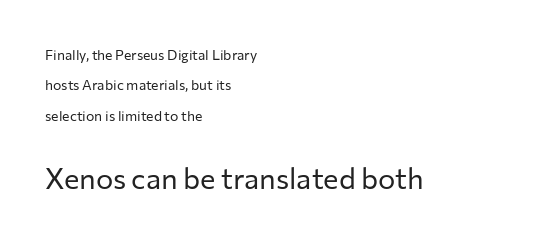
The image shows 29 px regular-weight sans-serif type, upright; set left-aligned, loose line spacing (2.17x), normal letter spacing, not underlined; the second (bottom) block is 2.07x larger; low stroke contrast and a medium x-height.
